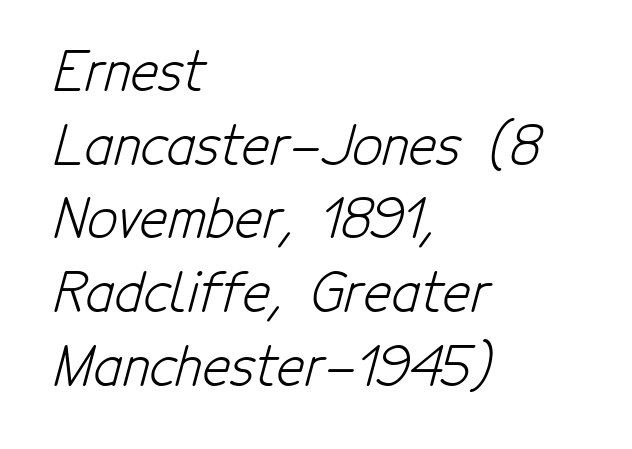
The image shows 53 px light, condensed sans-serif type; set left-aligned, normal line spacing (1.39x), normal letter spacing, not underlined; low stroke contrast and a medium x-height.
